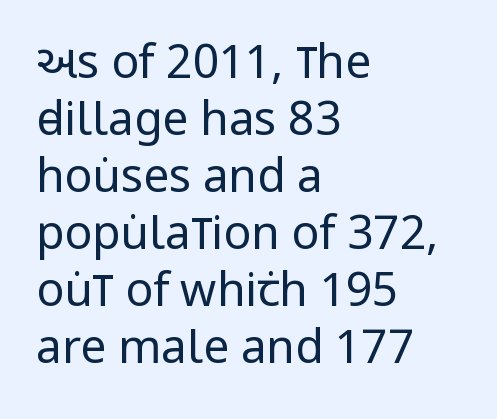
Compared with a centered layout, this one pins lines to the left instead. The letters sit at their default tracking, neither squeezed nor spread. No feet cap the strokes, marking this as sans-serif type. Note the varied advance widths — an 'i' is clearly narrower than an 'm'. Vertical strokes here are truly vertical. Is the stroke heavy? The answer is a plain regular-or-lighter.
